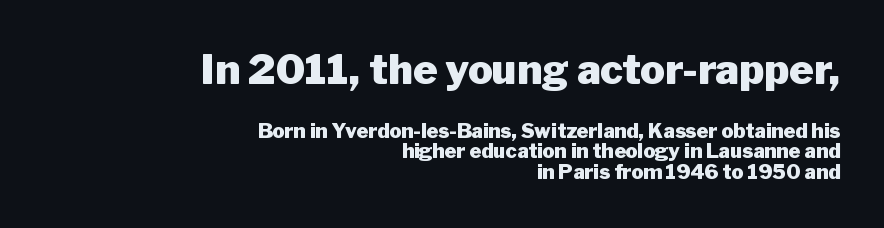
Reading down the block, your eye finds every line finishing at a fixed right position. This is the regular roman posture of the typeface. This rendering features lettering with no underline. Heft: maximum for text — a bold.
